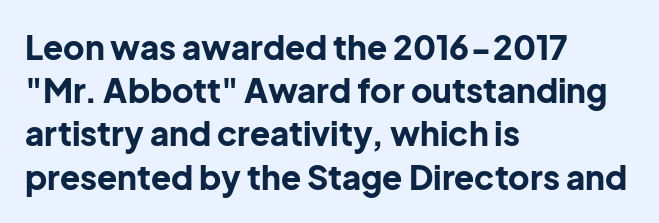
The image shows 33 px bold sans-serif type, upright; set left-aligned, normal line spacing (1.31x), normal letter spacing, not underlined; low stroke contrast and a medium x-height.
